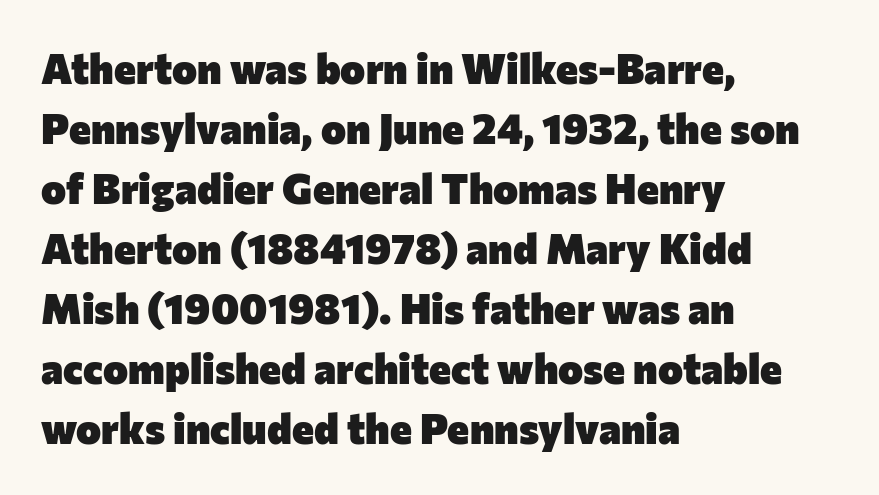
These lines are composed in type without serifs. Students, this is bold: see how much ink each stroke carries. This is the regular roman posture of the typeface. Baseline-to-baseline distance is the conventional proportion of letter height. Leftover space on each line is placed entirely after the last word.
